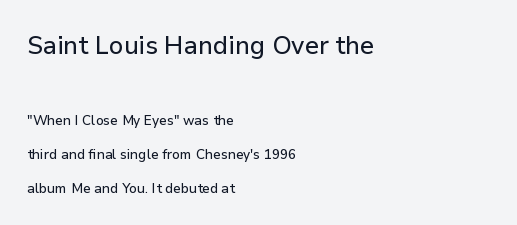
{"italic": "no", "underline": "no", "align": "left", "line_spacing": "loose", "line_spacing_ratio": 2.41, "letter_spacing": "normal", "letter_spacing_em": 0.0, "larger_block": "first", "size_ratio": 1.86, "glyph_px": 26}
